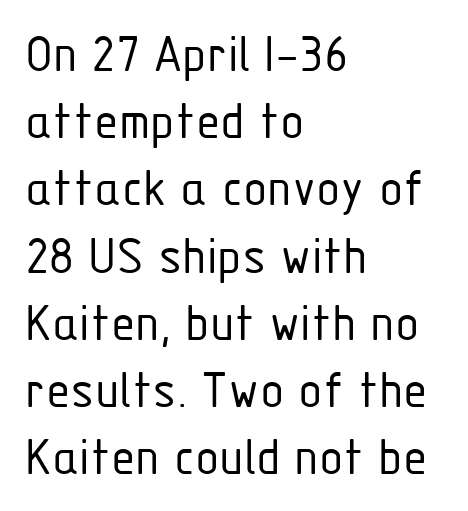
The typeface has the unassuming heft of standard copy or less. A typesetter would call this proportional, since set widths differ per character. The type is set solid horizontally, with unmodified tracking. The glyphs in this specimen are sans serif. Descender tails drop into unmarked territory. The typesetter chose a ragged-right arrangement here.
